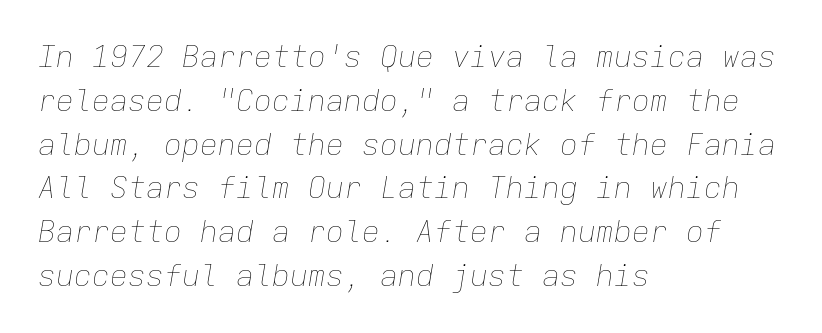
{"italic": "yes", "lean": "right", "slant_degrees": 9, "bold": "no", "weight": "thin", "width": "normal", "stroke_contrast": "low", "x_height": "medium", "monospaced": "yes", "underline": "no", "align": "left", "line_spacing": "normal", "line_spacing_ratio": 1.46, "letter_spacing": "normal", "letter_spacing_em": 0.0, "glyph_px": 30}
